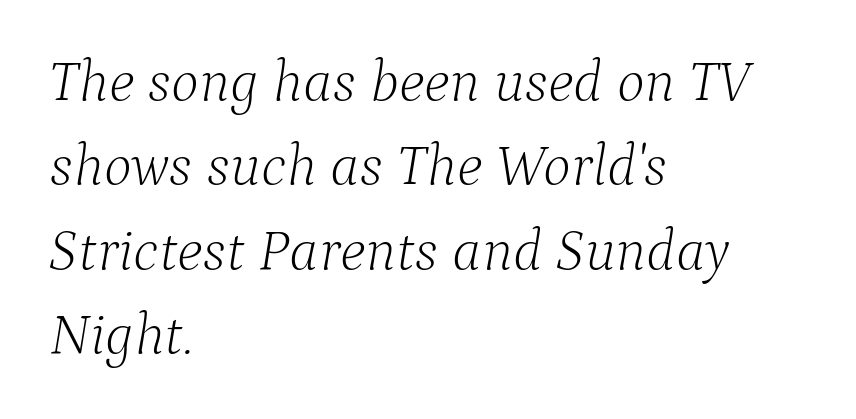
Q: Is the text bold? A: No.
Q: Is the text italic (slanted)? A: Yes, it leans right by about 9 degrees.
Q: Is the typeface a serif or a sans-serif typeface? A: Serif.
Q: Is the text underlined? A: No.
Q: How is the paragraph aligned? A: Left-aligned.
Q: Is the spacing between letters normal or unusually wide? A: Normal.
Q: Is the spacing between lines tight, normal or loose? A: Normal.
Q: Width (condensed, normal, or wide)? A: Normal.
Q: Stroke contrast? A: Low.
Q: x-height? A: Medium.
Q: Monospaced? A: No.
